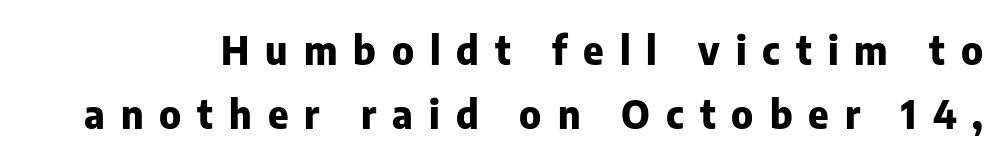
{"serif": "no", "italic": "no", "bold": "yes", "weight": "heavy", "width": "normal", "stroke_contrast": "low", "x_height": "medium", "monospaced": "no", "underline": "no", "line_spacing": "normal", "line_spacing_ratio": 1.63, "letter_spacing": "wide", "letter_spacing_em": 0.41, "glyph_px": 39}
